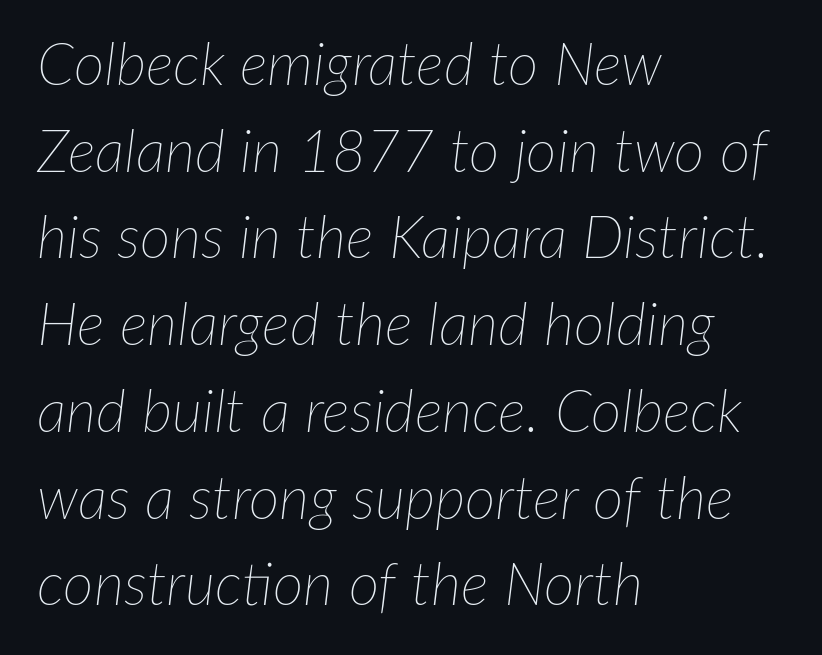
The image shows 59 px thin type, italic (leaning right); set left-aligned, normal line spacing (1.47x), normal letter spacing, not underlined; low stroke contrast and a medium x-height.
